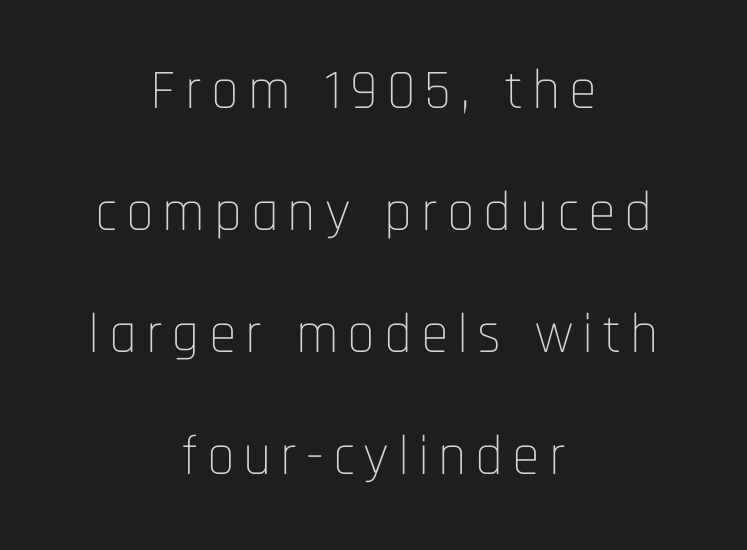
This sample is center-justified, so both line endings float freely. The string is rendered with underlining switched off. Interline gaps are noticeably wide in this sample. The rendering uses natural spacing where letterforms have individual widths. Posture: vertical. No chunkiness to these letters — they're not bold.
